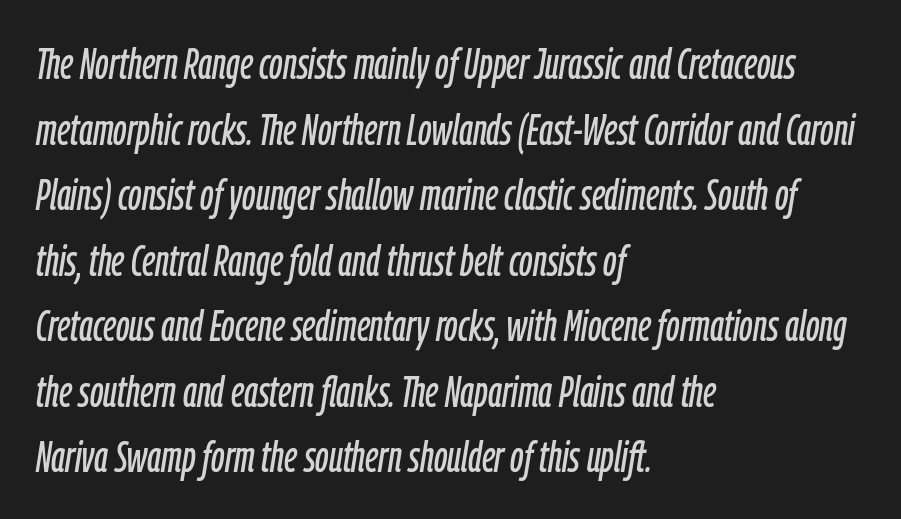
The image shows 44 px condensed type, italic (leaning right); set left-aligned, normal line spacing (1.49x), normal letter spacing, not underlined; low stroke contrast and a medium x-height.
